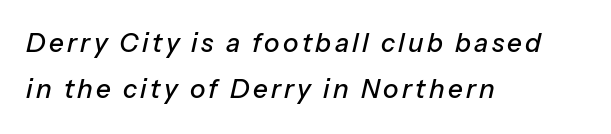
{"italic": "yes", "lean": "right", "slant_degrees": 13, "underline": "no", "align": "left", "line_spacing_ratio": 1.77, "glyph_px": 26}
